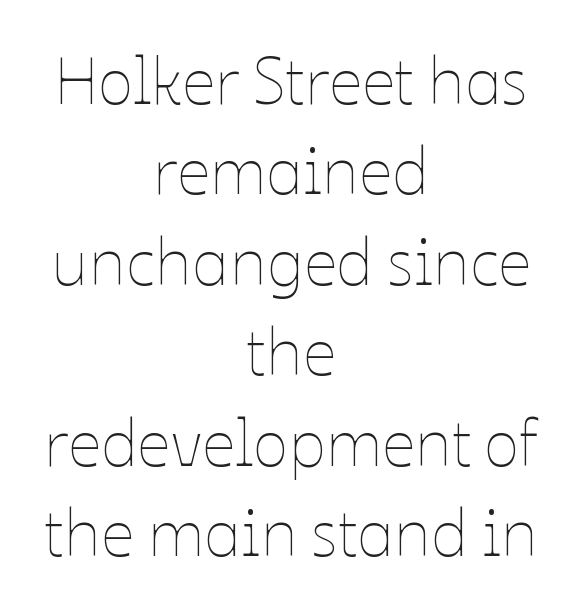
{"italic": "no", "bold": "no", "weight": "thin", "width": "normal", "stroke_contrast": "low", "x_height": "medium", "monospaced": "no", "underline": "no", "align": "center", "line_spacing": "normal", "line_spacing_ratio": 1.37, "letter_spacing": "normal", "letter_spacing_em": 0.0, "glyph_px": 66}
